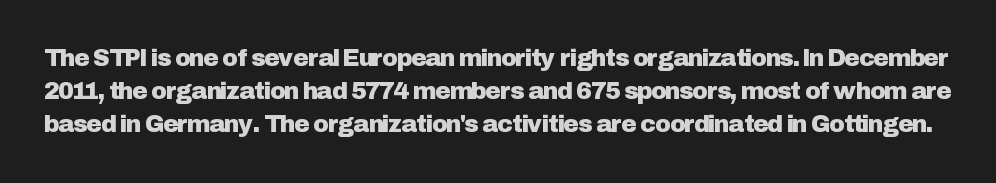
The image shows 24 px text type, upright; set normal line spacing (1.38x), normal letter spacing, not underlined.
